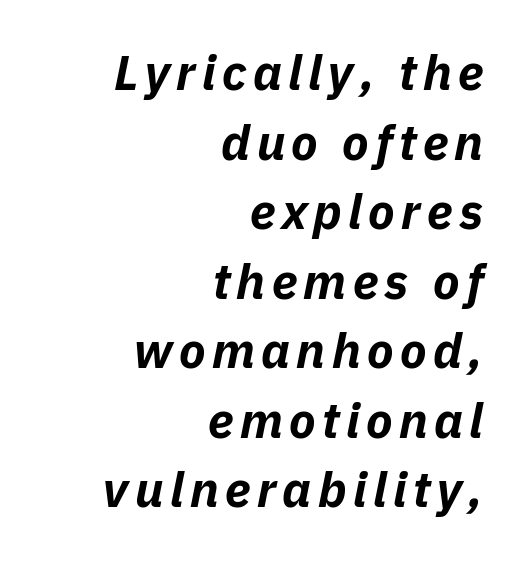
The image shows 49 px bold type, italic (leaning right); set right-aligned, normal line spacing (1.42x), not underlined; low stroke contrast and a medium x-height.
